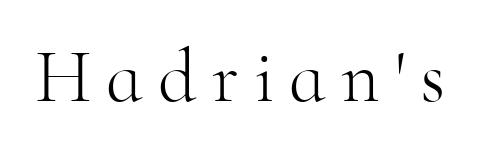
The image shows 75 px light serif type, upright; set unusually wide letter spacing (+0.2 em), not underlined; high stroke contrast and a small x-height.
